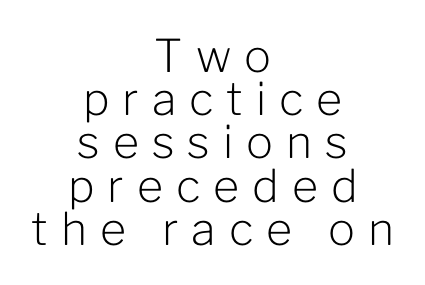
Q: Is the text bold? A: No.
Q: Is the text italic (slanted)? A: No, it is upright.
Q: Is the typeface a serif or a sans-serif typeface? A: Sans-serif.
Q: Is the text underlined? A: No.
Q: How is the paragraph aligned? A: Centered.
Q: Is the spacing between letters normal or unusually wide? A: Unusually wide.
Q: Is the spacing between lines tight, normal or loose? A: Tight.
Q: Width (condensed, normal, or wide)? A: Normal.
Q: Stroke contrast? A: Low.
Q: x-height? A: Medium.
Q: Monospaced? A: No.
